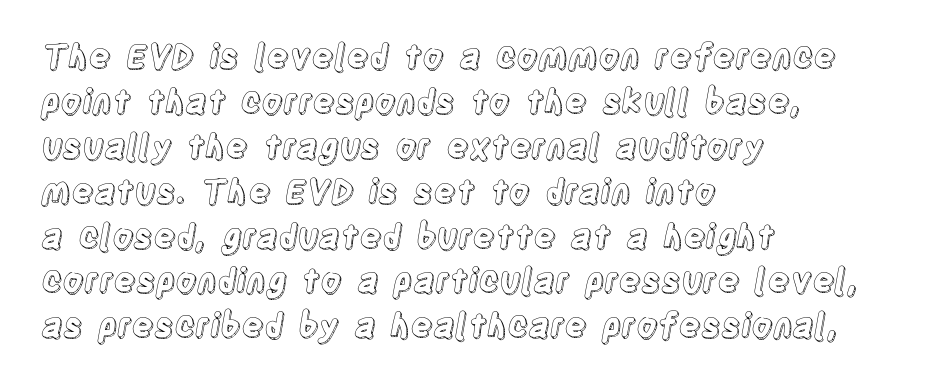
{"width": "condensed", "x_height": "large", "monospaced": "no", "underline": "no", "align": "left", "line_spacing": "normal", "line_spacing_ratio": 1.36, "letter_spacing": "normal", "letter_spacing_em": 0.0, "glyph_px": 33}
